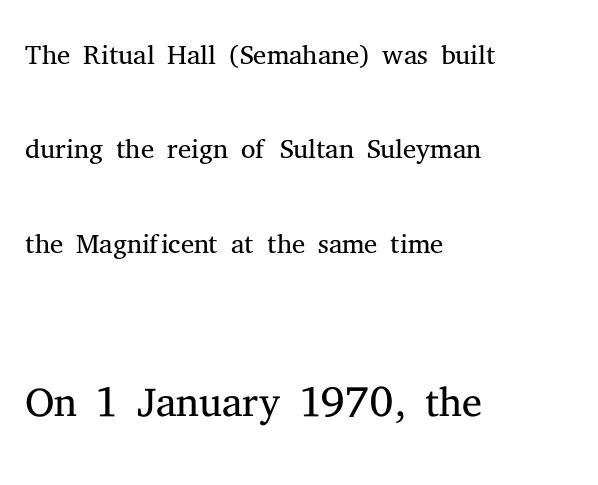
The image shows 62 px light serif type, upright; set left-aligned, loose line spacing (2.3x), normal letter spacing, not underlined; the second (bottom) block is 1.51x larger; medium stroke contrast and a medium x-height.
